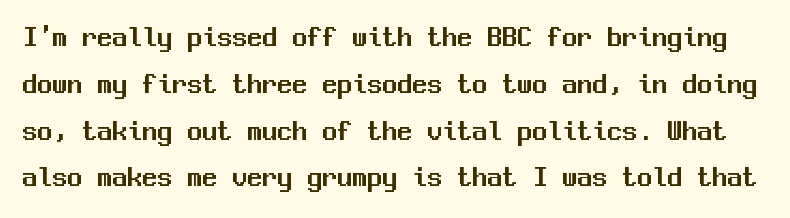
Q: Is the text italic (slanted)? A: No, it is upright.
Q: Is the typeface a serif or a sans-serif typeface? A: Sans-serif.
Q: Is the text underlined? A: No.
Q: Is the spacing between letters normal or unusually wide? A: Normal.
Q: Is the spacing between lines tight, normal or loose? A: Normal.
Q: Width (condensed, normal, or wide)? A: Normal.
Q: Stroke contrast? A: Medium.
Q: x-height? A: Medium.
Q: Monospaced? A: Yes.
